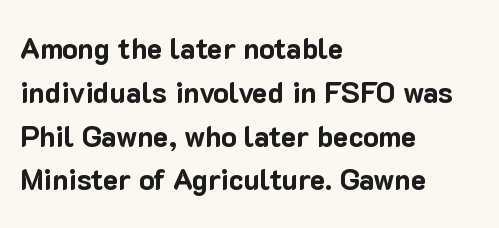
The face used here is a sans, in the tradition of grotesques and geometrics. The compositor pushed each line to the left boundary. A full-strength bold gives these letters their thick strokes. The gap between lines stays unmarked. There is no visible air inserted between adjacent glyphs. The face used here is proportionally spaced, like ordinary book or web type.
